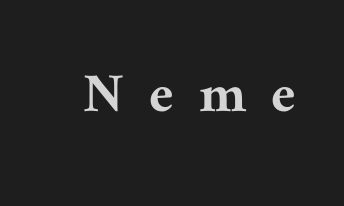
{"serif": "yes", "italic": "no", "width": "normal", "stroke_contrast": "medium", "x_height": "medium", "monospaced": "no", "underline": "no", "letter_spacing": "wide", "letter_spacing_em": 0.43, "glyph_px": 61}
